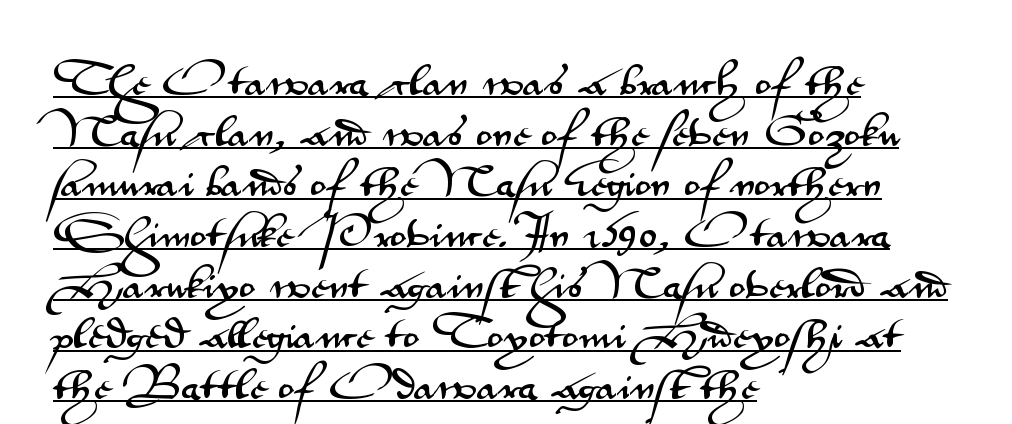
The image shows 34 px wide sans-serif type; set left-aligned, normal line spacing (1.49x), normal letter spacing, underlined; medium stroke contrast and a small x-height.
